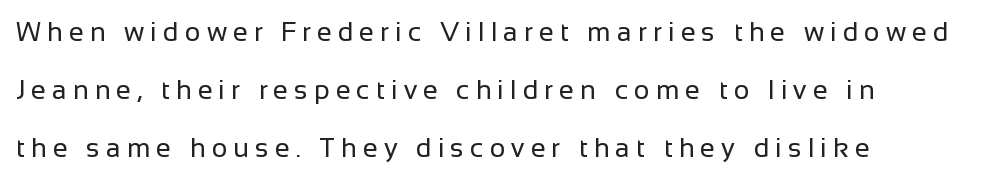
Q: Is the text bold? A: No.
Q: Is the text italic (slanted)? A: No, it is upright.
Q: Is the text underlined? A: No.
Q: How is the paragraph aligned? A: Left-aligned.
Q: Is the spacing between letters normal or unusually wide? A: Unusually wide.
Q: Is the spacing between lines tight, normal or loose? A: Loose.
